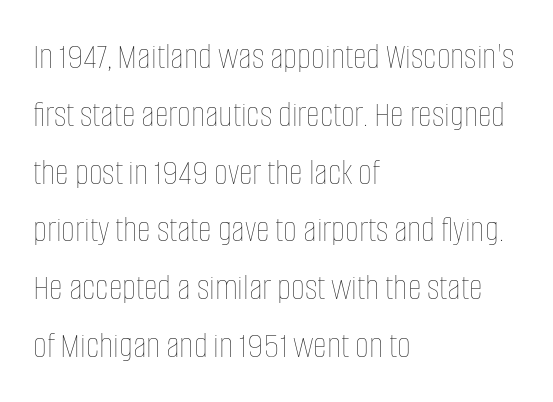
Ink coverage per letter is moderate at most. These lines keep a tight, regular rhythm from letter to letter. Check under the words: just untouched page. Casual observation: everything's shoved over to the left.
